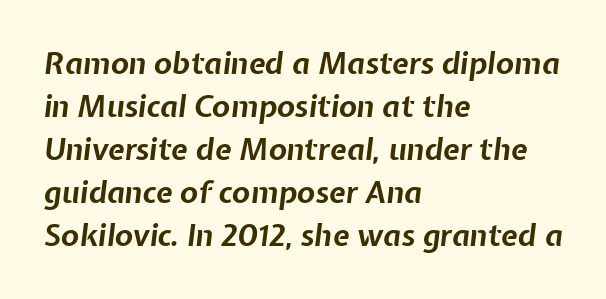
The image shows 30 px bold type, italic (leaning right); set left-aligned, normal line spacing (1.43x), normal letter spacing, not underlined; low stroke contrast and a medium x-height.
